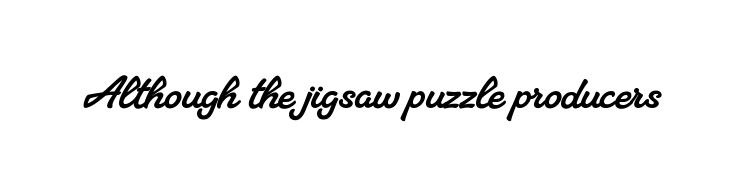
Q: Is the typeface a serif or a sans-serif typeface? A: Serif.
Q: Is the text underlined? A: No.
Q: Is the spacing between letters normal or unusually wide? A: Normal.
Q: Width (condensed, normal, or wide)? A: Normal.
Q: Stroke contrast? A: Medium.
Q: x-height? A: Small.
Q: Monospaced? A: No.
